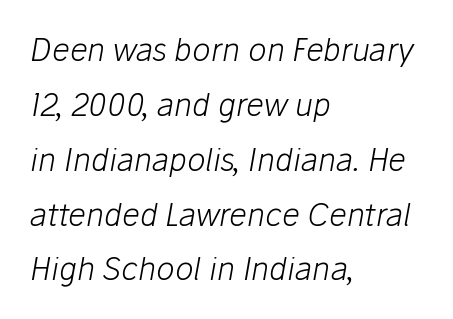
The type is set solid horizontally, with unmodified tracking. Italic: yes, the glyphs are oblique. Nothing heavy about these letters — not bold at all. A typesetter would call this proportional, since set widths differ per character. One-word summary of the alignment: left.
